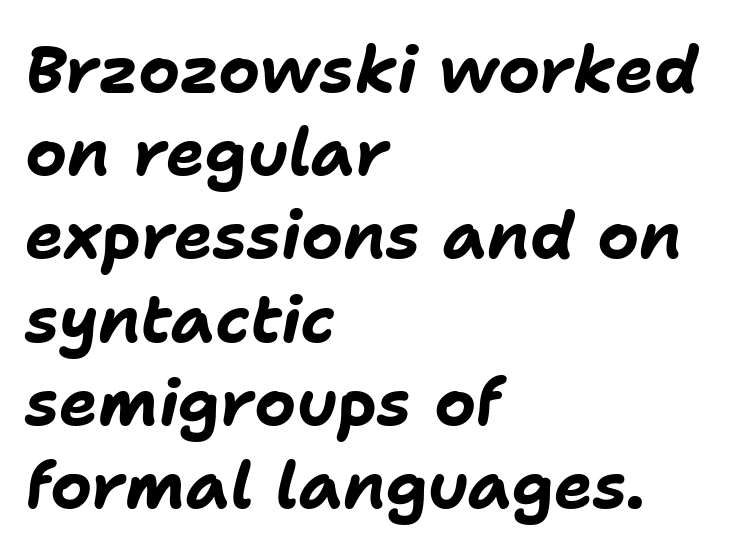
Q: Is the text bold? A: Yes.
Q: Is the text italic (slanted)? A: Yes, it leans right by about 11 degrees.
Q: Is the text underlined? A: No.
Q: How is the paragraph aligned? A: Left-aligned.
Q: Is the spacing between letters normal or unusually wide? A: Normal.
Q: Is the spacing between lines tight, normal or loose? A: Normal.
Q: Width (condensed, normal, or wide)? A: Normal.
Q: Stroke contrast? A: Low.
Q: x-height? A: Medium.
Q: Monospaced? A: No.
